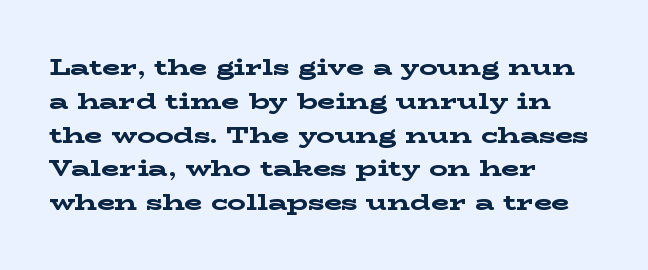
Bold? Absolutely — the strokes are thick and heavy. The setting favours the left margin, as ordinary paragraphs usually do. The font's upright variant was chosen for this text. A bare baseline throughout the passage. Vertical spacing — default.
